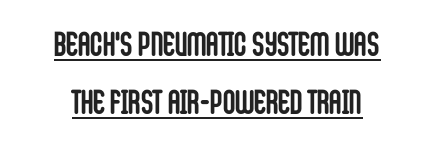
The image shows 34 px semibold, condensed sans-serif type, upright; set centered, normal line spacing (1.7x), normal letter spacing, underlined; low stroke contrast and a large x-height.
